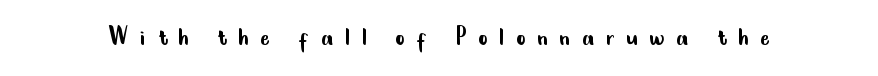
Q: Is the text bold? A: No.
Q: Is the text italic (slanted)? A: No, it is upright.
Q: Is the typeface a serif or a sans-serif typeface? A: Sans-serif.
Q: Is the text underlined? A: No.
Q: Is the spacing between letters normal or unusually wide? A: Unusually wide.
Q: Width (condensed, normal, or wide)? A: Condensed.
Q: Stroke contrast? A: Low.
Q: x-height? A: Small.
Q: Monospaced? A: No.
